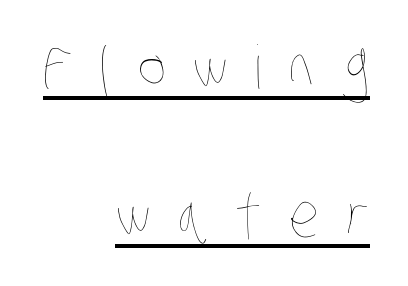
Q: Is the text bold? A: No.
Q: Is the text underlined? A: Yes.
Q: How is the paragraph aligned? A: Right-aligned.
Q: Is the spacing between letters normal or unusually wide? A: Unusually wide.
Q: Is the spacing between lines tight, normal or loose? A: Loose.
Q: Width (condensed, normal, or wide)? A: Condensed.
Q: Stroke contrast? A: Low.
Q: x-height? A: Large.
Q: Monospaced? A: No.
